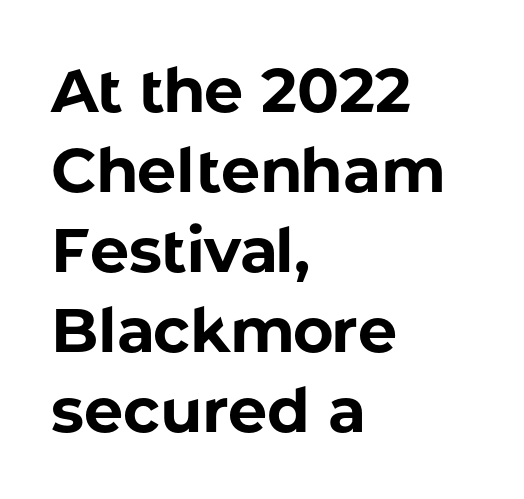
The image shows 62 px bold sans-serif type, upright; set left-aligned, normal line spacing (1.29x), normal letter spacing, not underlined; low stroke contrast and a medium x-height.
